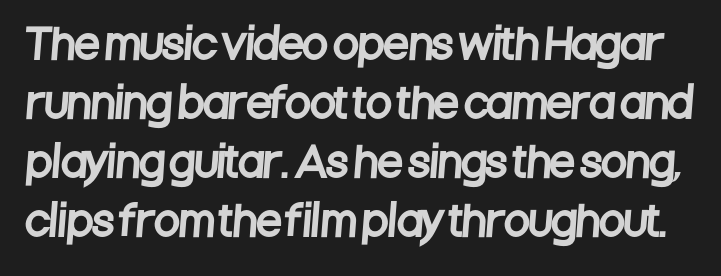
Decoration check: the copy has no underline. Each letter keeps its own natural width here, so spacing adapts to shape. Each letter's strokes conclude bluntly, with no projecting serifs. The tracking reads as untouched default to a designer's eye. Normally led — the rows are evenly, conventionally spaced.
